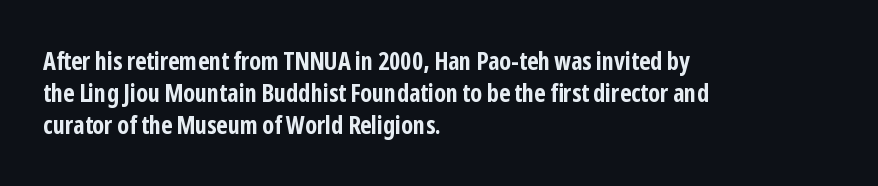
Q: Is the text bold? A: Yes.
Q: Is the text italic (slanted)? A: No, it is upright.
Q: Is the text underlined? A: No.
Q: How is the paragraph aligned? A: Left-aligned.
Q: Is the spacing between letters normal or unusually wide? A: Normal.
Q: Is the spacing between lines tight, normal or loose? A: Normal.
